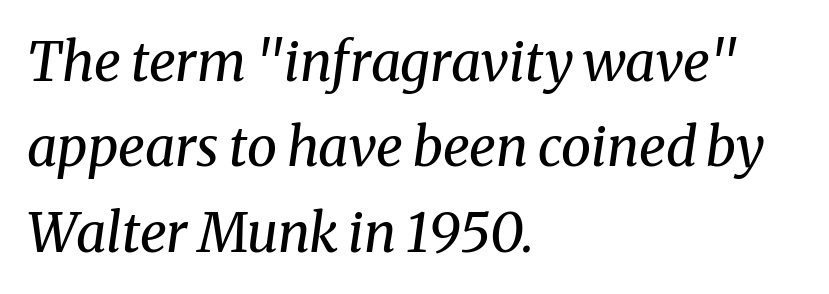
{"serif": "yes", "italic": "yes", "lean": "right", "slant_degrees": 8, "bold": "no", "weight": "regular", "width": "normal", "stroke_contrast": "medium", "x_height": "medium", "monospaced": "no", "underline": "no", "align": "left", "line_spacing": "normal", "line_spacing_ratio": 1.58, "letter_spacing": "normal", "letter_spacing_em": 0.0, "glyph_px": 54}
